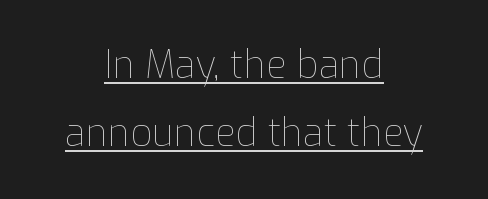
Q: Is the text bold? A: No.
Q: Is the text italic (slanted)? A: No, it is upright.
Q: Is the text underlined? A: Yes.
Q: How is the paragraph aligned? A: Centered.
Q: Is the spacing between letters normal or unusually wide? A: Normal.
Q: Width (condensed, normal, or wide)? A: Normal.
Q: Stroke contrast? A: Low.
Q: x-height? A: Medium.
Q: Monospaced? A: No.
